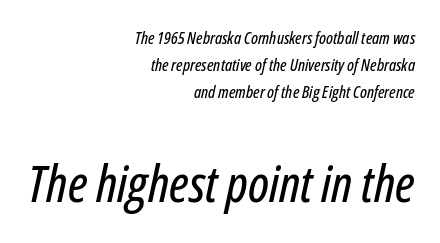
The image shows 51 px condensed type, italic (leaning right); set right-aligned, normal line spacing (1.6x), normal letter spacing, not underlined; the second (bottom) block is 3.0x larger; low stroke contrast and a medium x-height.
